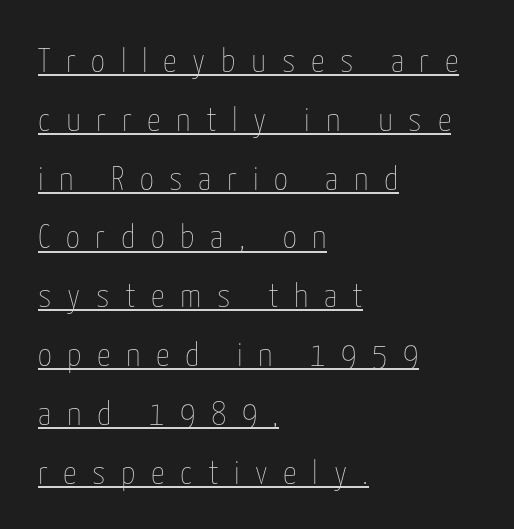
These lines are rendered in a variable-pitch font. You can see a thin bar hugging the bottom of the glyphs. The line texture is sparse and dotted thanks to wide tracking. A roman cut, with each character standing at attention.
